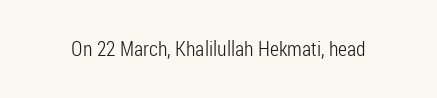
The passage shown is not underscored anywhere. The font's upright variant was chosen for this text. Stems here are at most as thick as an everyday book face. Observe the ordinary spacing: letters are neighbours, not strangers.
